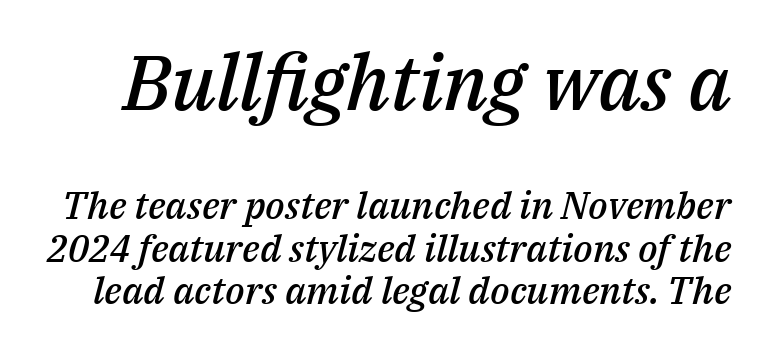
{"italic": "yes", "lean": "right", "slant_degrees": 14, "bold": "semi", "weight": "semibold", "width": "normal", "stroke_contrast": "medium", "x_height": "medium", "monospaced": "no", "underline": "no", "line_spacing": "tight", "line_spacing_ratio": 1.13, "letter_spacing": "normal", "letter_spacing_em": 0.0, "larger_block": "first", "size_ratio": 2.03, "glyph_px": 77}
